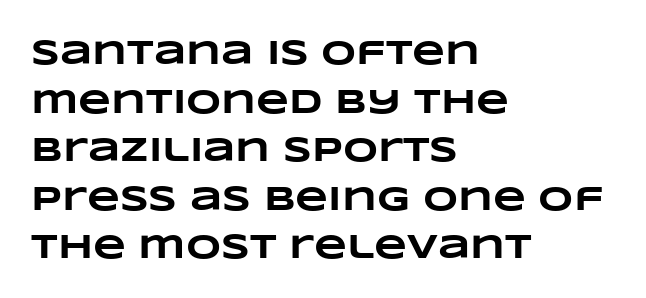
Honestly, the row spacing looks completely unremarkable. The passage shown is emphatically bold. Proportional: the letters do not fall into vertical columns. The passage shown is not underscored anywhere. The passage shown has conventional tracking throughout.
